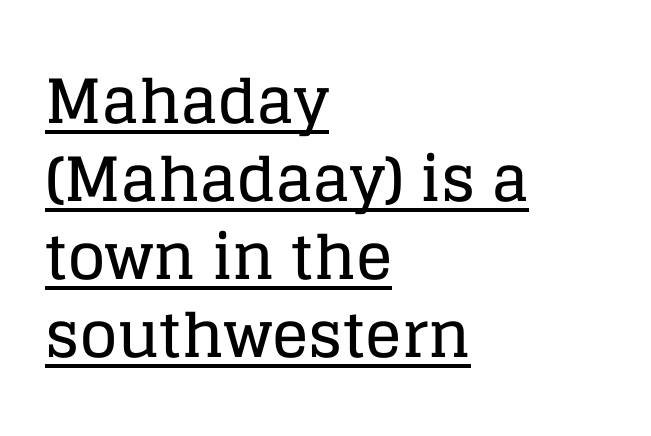
The face used here appears with an underline applied. Here the designer chose a conventional face with non-uniform glyph widths. The passage shown stacks its lines at a standard gap. The font family rendered here belongs to the serif group. These lines stack with their left ends in a neat column. Vertical strokes here are truly vertical.
